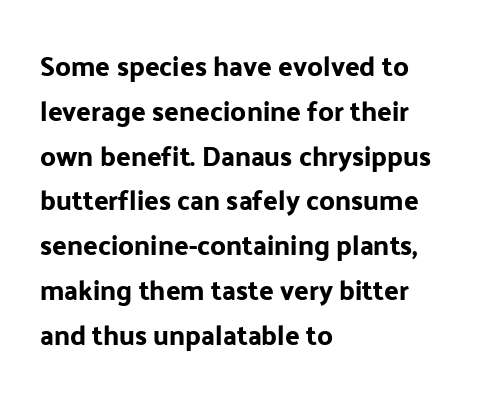
The specimen reads as upright at a glance. Words float on clear page, feet unadorned. Leftover space on each line is placed entirely after the last word. What stands out about the letter spacing? Nothing — it is the standard amount. The designer left line spacing at the default.
